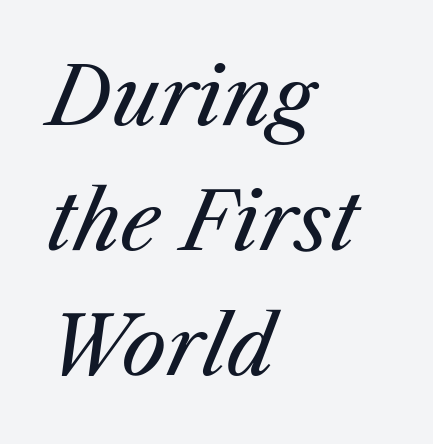
Looks like regular typesetting: each glyph gets only the width it needs. Summary of vertical rhythm: regular, with standard interline spacing. Observe the ordinary spacing: letters are neighbours, not strangers. The font's italic variant was chosen for this text. Typeset ragged right — the left edge is the straight one. Bare-footed words on every line.
